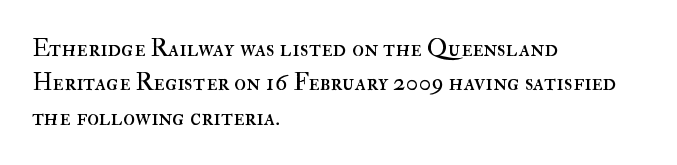
The image shows 25 px text type, upright; set left-aligned, normal line spacing (1.38x), normal letter spacing, not underlined.
